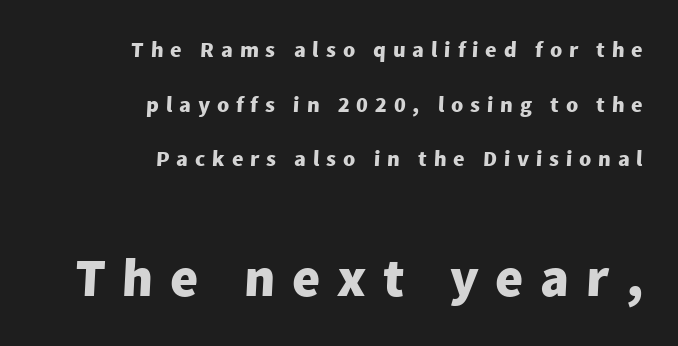
{"serif": "no", "bold": "yes", "weight": "heavy", "width": "normal", "stroke_contrast": "low", "x_height": "medium", "monospaced": "no", "underline": "no", "align": "right", "line_spacing": "loose", "line_spacing_ratio": 2.48, "letter_spacing": "wide", "letter_spacing_em": 0.31, "larger_block": "second", "size_ratio": 2.45, "glyph_px": 54}
